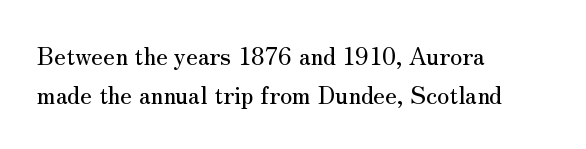
Each word holds together tightly as a unit, with standard inter-letter gaps. Designer's note — italics off, roman on. Horizontally, the lines are justified to the leading edge only. Lines of text with bare space underneath. The line-height multiplier appears to be the usual default.
